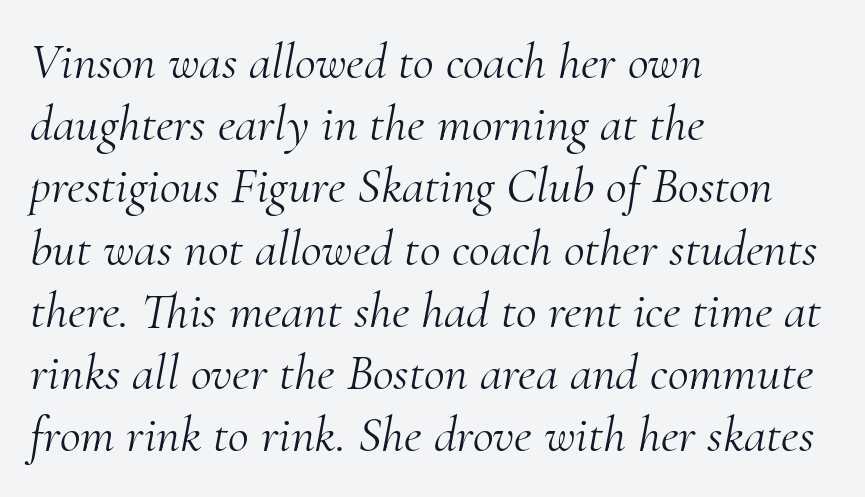
The image shows 51 px light serif type, italic (leaning right); set left-aligned, line spacing 1.22x, normal letter spacing, not underlined; medium stroke contrast and a small x-height.
